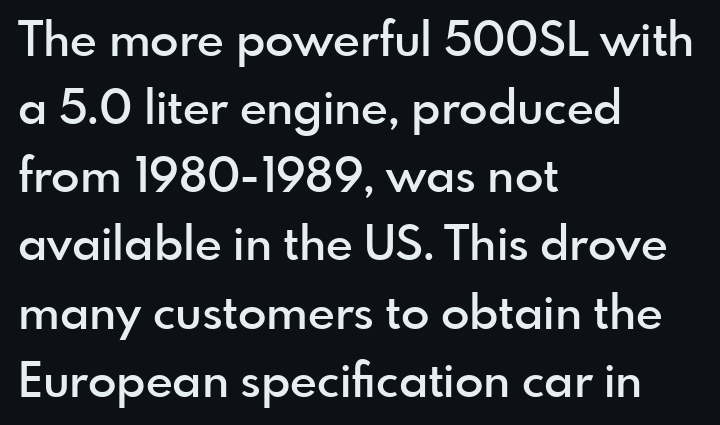
Q: Is the text bold? A: Semi-bold.
Q: Is the text italic (slanted)? A: No, it is upright.
Q: Is the typeface a serif or a sans-serif typeface? A: Sans-serif.
Q: Is the text underlined? A: No.
Q: How is the paragraph aligned? A: Left-aligned.
Q: Is the spacing between letters normal or unusually wide? A: Normal.
Q: Is the spacing between lines tight, normal or loose? A: Normal.
Q: Width (condensed, normal, or wide)? A: Normal.
Q: x-height? A: Small.
Q: Monospaced? A: No.
